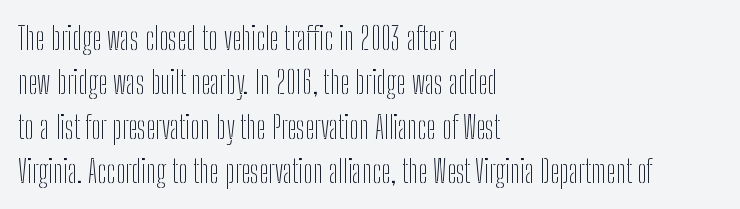
There is no visible air inserted between adjacent glyphs. A bare baseline throughout the passage. Heft: none added — not bold. The face used here is proportionally spaced, like ordinary book or web type. Horizontal bands of white between lines are of average thickness.
